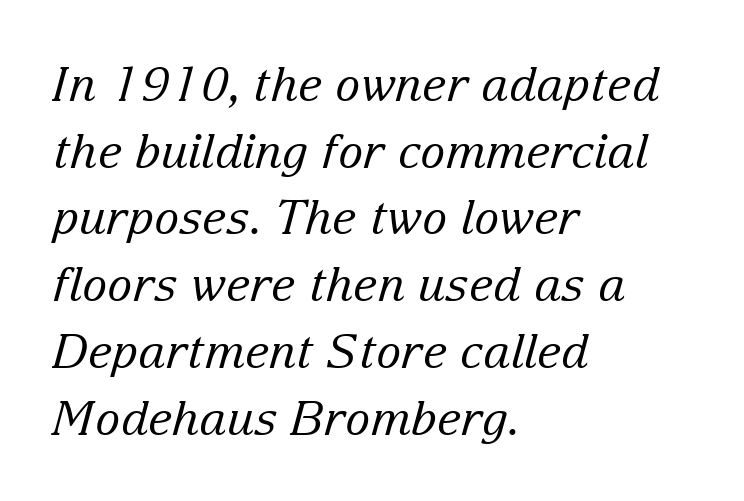
Letters rest on an invisible, unmarked baseline. Classification — serif. The typography opts for an oblique posture over an upright one. In terms of letterspacing, this is plain default setting. Where is the straight margin? On the left. Think of a printed novel: that variable character pitch is what you see here.
